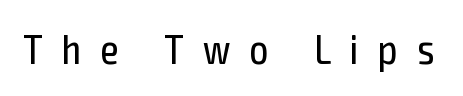
Q: Is the text bold? A: No.
Q: Is the text italic (slanted)? A: No, it is upright.
Q: Is the typeface a serif or a sans-serif typeface? A: Sans-serif.
Q: Is the text underlined? A: No.
Q: Is the spacing between letters normal or unusually wide? A: Unusually wide.
Q: Width (condensed, normal, or wide)? A: Condensed.
Q: x-height? A: Medium.
Q: Monospaced? A: No.
